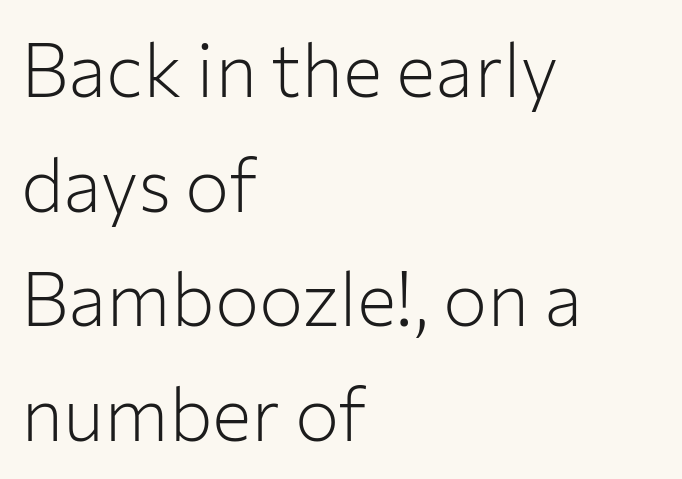
The image shows 74 px light sans-serif type, upright; set left-aligned, normal line spacing (1.55x), normal letter spacing, not underlined; low stroke contrast and a medium x-height.
